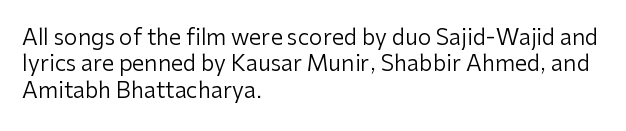
The image shows 22 px text type, upright; set left-aligned, line spacing 1.2x, normal letter spacing, not underlined.
